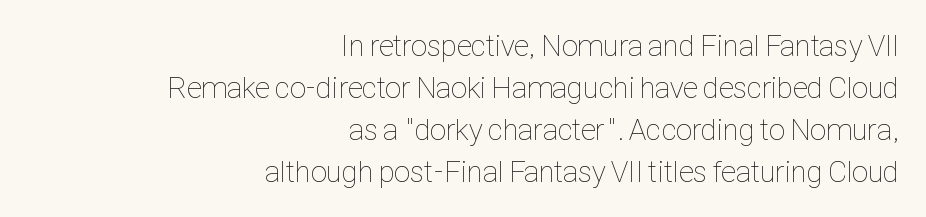
Weight class: somewhere from thin through regular. Is there much room between lines? A standard amount, neither cramped nor airy. Any mark beneath the type? The region is blank. Does the copy run flush right? Yes — the right margin is perfectly even.
